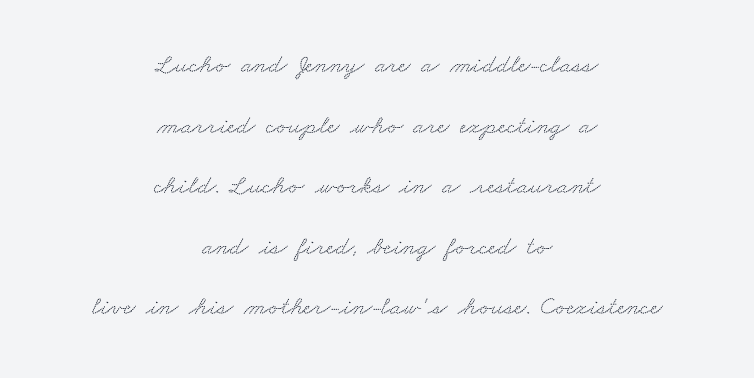
{"underline": "no", "align": "center", "line_spacing": "loose", "line_spacing_ratio": 2.33, "letter_spacing": "normal", "letter_spacing_em": 0.0, "glyph_px": 26}
